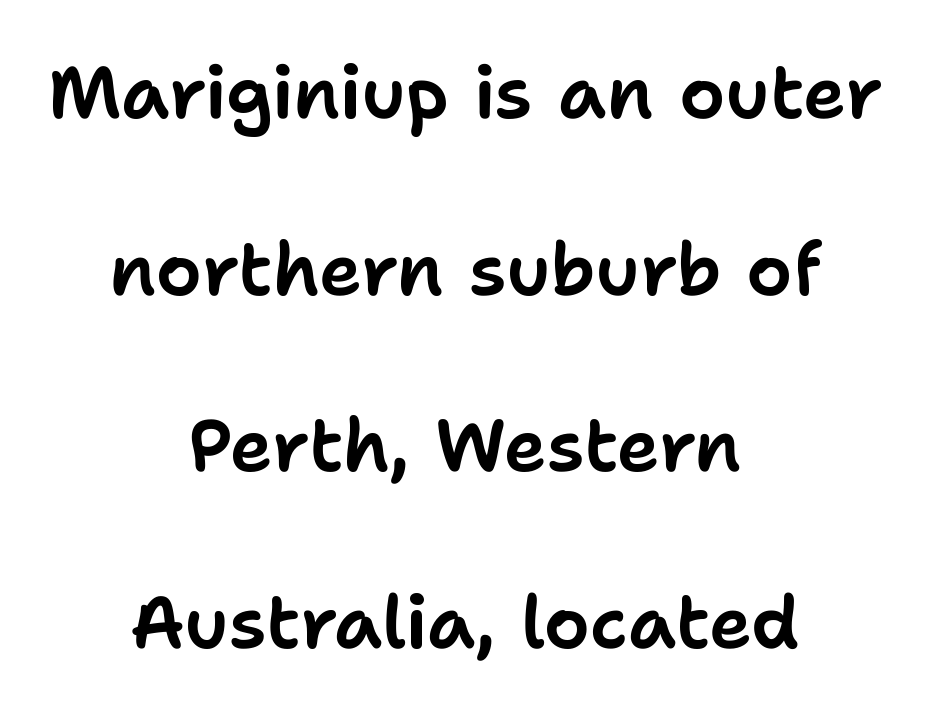
Q: Is the text italic (slanted)? A: No, it is upright.
Q: Is the typeface a serif or a sans-serif typeface? A: Sans-serif.
Q: Is the text underlined? A: No.
Q: How is the paragraph aligned? A: Centered.
Q: Is the spacing between letters normal or unusually wide? A: Normal.
Q: Is the spacing between lines tight, normal or loose? A: Loose.
Q: Width (condensed, normal, or wide)? A: Normal.
Q: Stroke contrast? A: Low.
Q: x-height? A: Medium.
Q: Monospaced? A: No.
